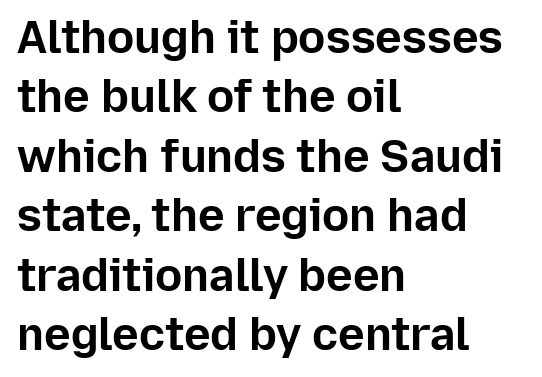
Q: Is the text bold? A: Yes.
Q: Is the text italic (slanted)? A: No, it is upright.
Q: Is the typeface a serif or a sans-serif typeface? A: Sans-serif.
Q: Is the text underlined? A: No.
Q: How is the paragraph aligned? A: Left-aligned.
Q: Is the spacing between letters normal or unusually wide? A: Normal.
Q: Is the spacing between lines tight, normal or loose? A: Normal.
Q: Width (condensed, normal, or wide)? A: Normal.
Q: Stroke contrast? A: Low.
Q: x-height? A: Medium.
Q: Monospaced? A: No.
